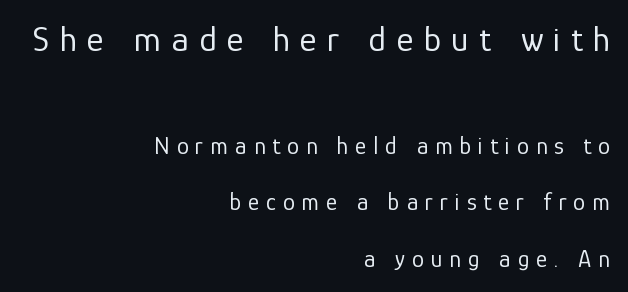
Q: Is the text bold? A: No.
Q: Is the text italic (slanted)? A: No, it is upright.
Q: Is the typeface a serif or a sans-serif typeface? A: Sans-serif.
Q: Is the text underlined? A: No.
Q: How is the paragraph aligned? A: Right-aligned.
Q: Is the spacing between letters normal or unusually wide? A: Unusually wide.
Q: Is the spacing between lines tight, normal or loose? A: Loose.
Q: Which block of text is set in a larger size, the first (top) or the second (bottom)? A: The first (top) one.
Q: Width (condensed, normal, or wide)? A: Normal.
Q: Stroke contrast? A: Low.
Q: x-height? A: Medium.
Q: Monospaced? A: No.
